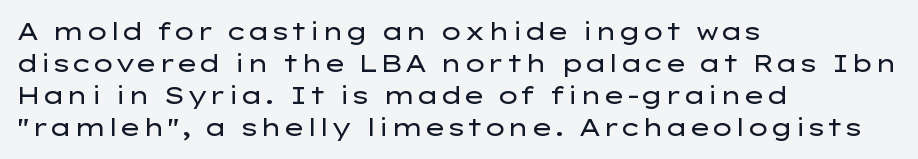
The image shows 24 px text type, upright; set left-aligned, normal line spacing (1.34x), normal letter spacing, not underlined.
